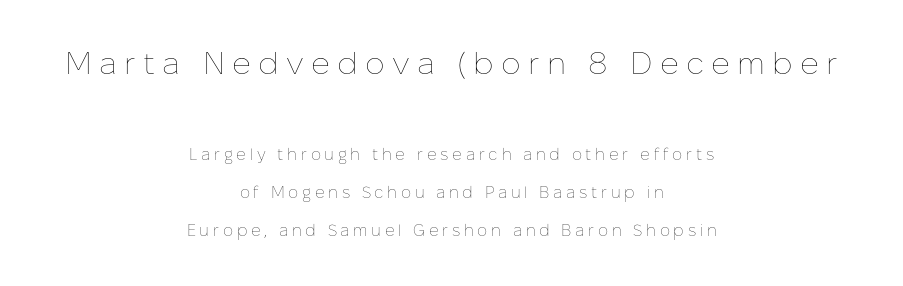
The image shows 31 px thin type, upright; set centered, loose line spacing (2.38x), unusually wide letter spacing (+0.23 em), not underlined; the first (top) block is 1.94x larger; low stroke contrast and a medium x-height.
